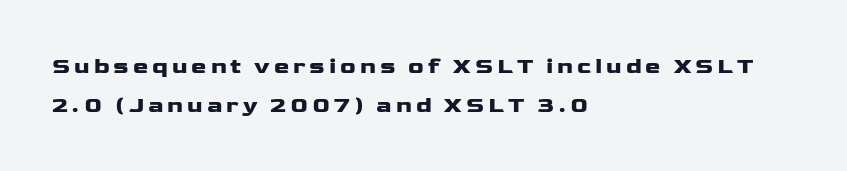
The passage is arranged the way most books set body copy — flush left. Style check: upright. Every letter is thick-stroked: bold, no question. The glyphs are unaccompanied by any horizontal stroke below them. Regarding leading, the lines here are spaced in the standard way.
